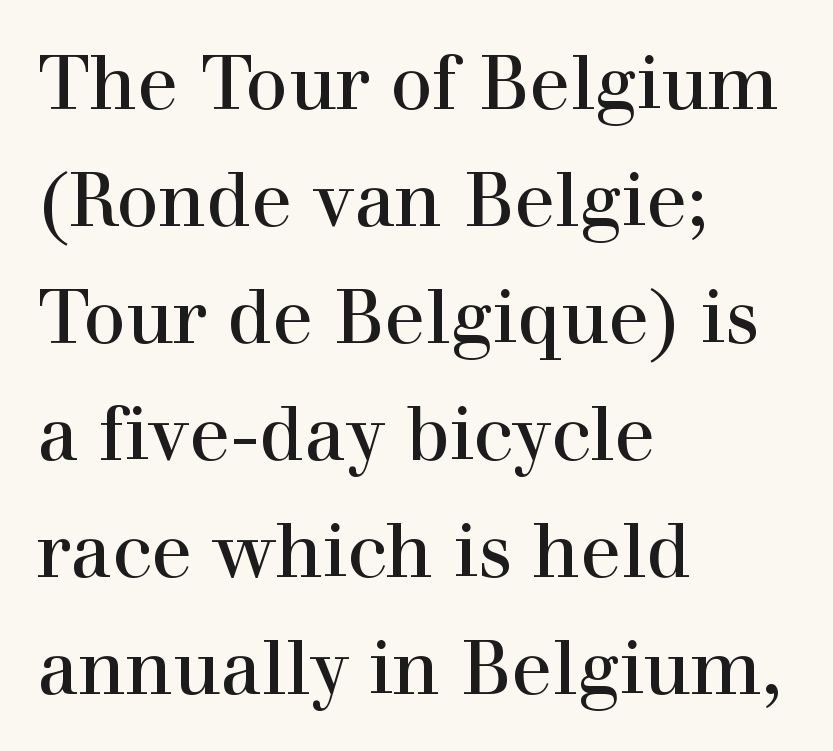
These lines keep a tight, regular rhythm from letter to letter. Spacing verdict: proportional, widths tailored to each character. Classification — serif. The leading is moderate, giving the passage an even texture.
